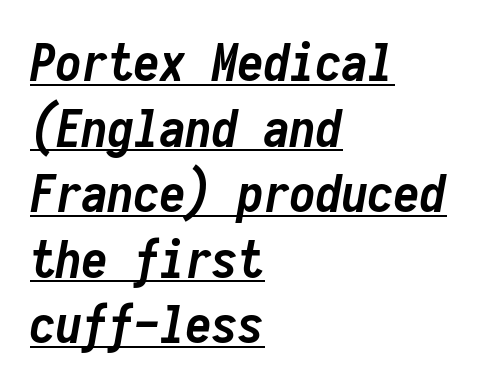
Q: Is the text bold? A: Yes.
Q: Is the text italic (slanted)? A: Yes, it leans right by about 10 degrees.
Q: Is the text underlined? A: Yes.
Q: How is the paragraph aligned? A: Left-aligned.
Q: Is the spacing between letters normal or unusually wide? A: Normal.
Q: Is the spacing between lines tight, normal or loose? A: Normal.
Q: Width (condensed, normal, or wide)? A: Condensed.
Q: Stroke contrast? A: Low.
Q: x-height? A: Medium.
Q: Monospaced? A: Yes.
